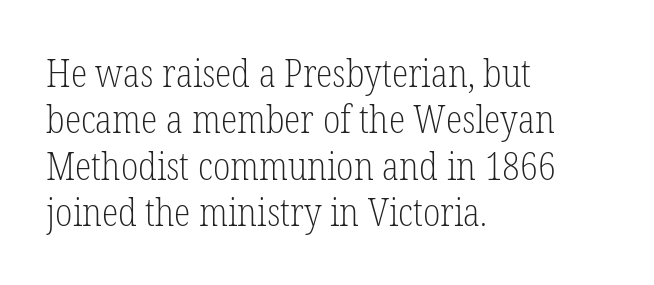
The image shows 38 px light, condensed serif type, upright; set left-aligned, line spacing 1.22x, normal letter spacing, not underlined; low stroke contrast and a medium x-height.
